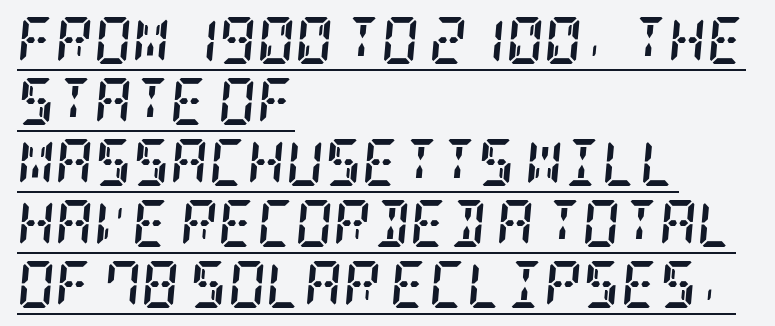
Q: Is the text bold? A: Yes.
Q: Is the text italic (slanted)? A: Yes, it leans right by about 5 degrees.
Q: Is the typeface a serif or a sans-serif typeface? A: Serif.
Q: Is the text underlined? A: Yes.
Q: How is the paragraph aligned? A: Left-aligned.
Q: Is the spacing between letters normal or unusually wide? A: Normal.
Q: Is the spacing between lines tight, normal or loose? A: Normal.
Q: Width (condensed, normal, or wide)? A: Condensed.
Q: Stroke contrast? A: Low.
Q: x-height? A: Large.
